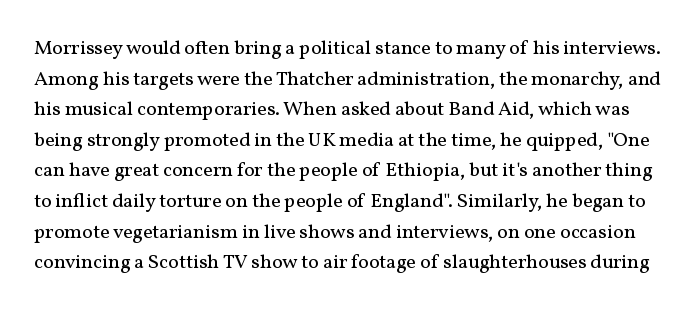
Normally led — the rows are evenly, conventionally spaced. Nothing unusual about the tracking: characters are spaced as the font intends. The strip under each line holds only bare page. Style check: upright. The letters look calm and open, with moderate or lighter stems.
